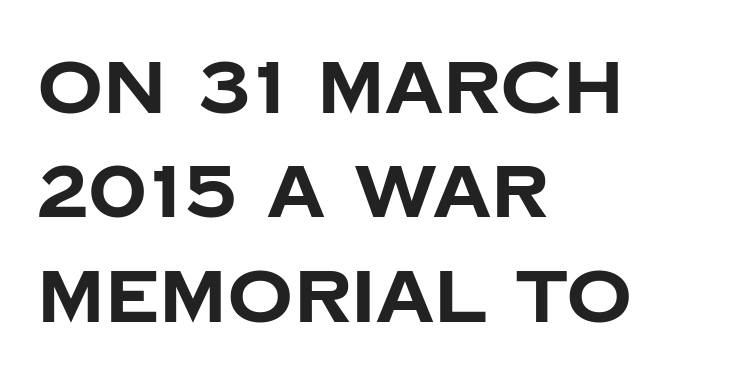
{"serif": "no", "italic": "no", "bold": "yes", "weight": "bold", "width": "normal", "stroke_contrast": "low", "x_height": "large", "monospaced": "no", "underline": "no", "align": "left", "line_spacing": "normal", "line_spacing_ratio": 1.43, "letter_spacing": "normal", "letter_spacing_em": 0.0, "glyph_px": 73}
